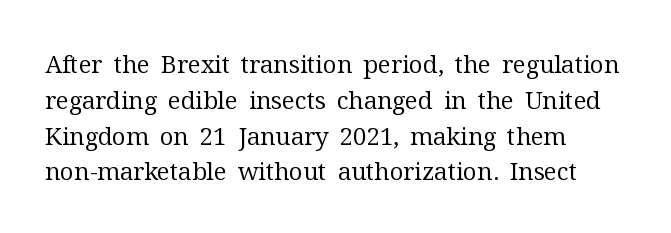
The setting favours the left margin, as ordinary paragraphs usually do. Upright lettering throughout. Letter spacing: default. No chunkiness to these letters — they're not bold.
